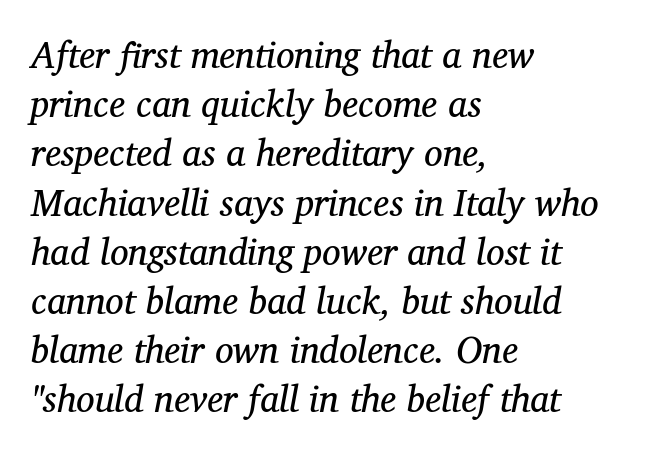
Stroke thickness stays within the range of a standard reading face or lighter. Check where the strokes stop: tiny serifs finish them off. This rendering uses left alignment, leaving the right contour irregular. The block of text has a typical density, with ordinary space between rows.
